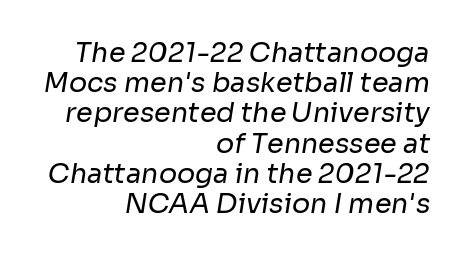
Any mark beneath the type? The region is blank. This is not heavy type; no bold has been used. Quick note: interline space is minimal. The gaps between neighbouring characters are ordinary and unremarkable.
